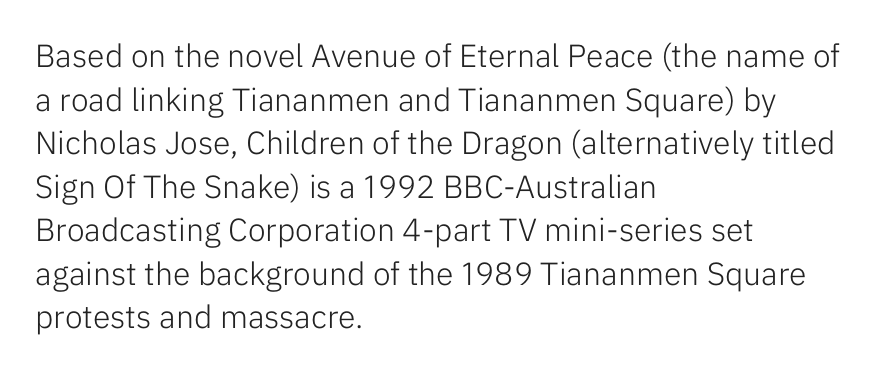
Looks like regular typesetting: each glyph gets only the width it needs. The lines in this sample share a left origin and differ only in where they stop. Is there much room between lines? A standard amount, neither cramped nor airy. Descender tails drop into unmarked territory. Nothing heavy about these letters — not bold at all.
